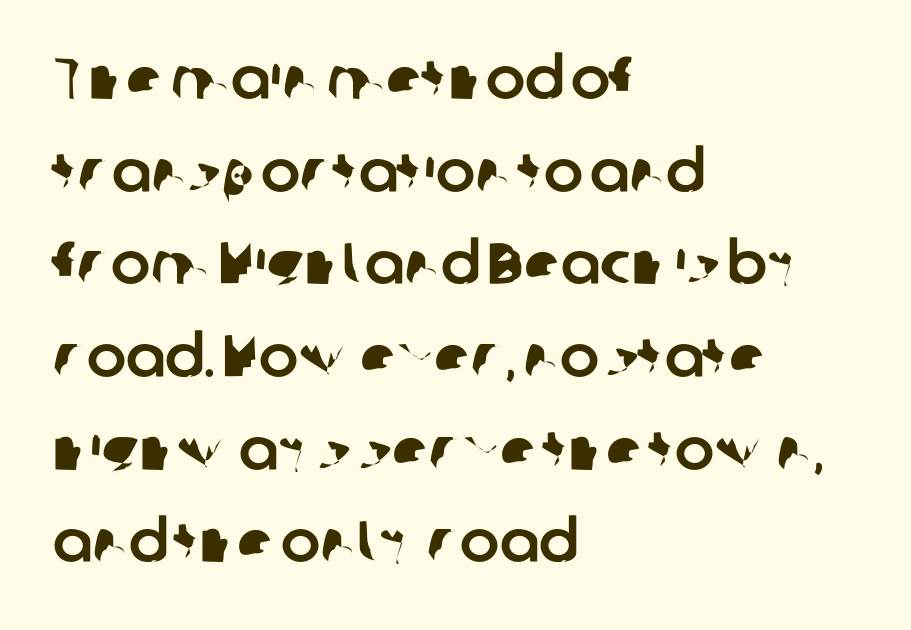
A student would call this left alignment; a typographer would say flush left, rag right. Only glyphs here, with clear space below each row. Classification — sans serif. Varying glyph widths throughout — classic text-font behaviour. How would I describe the line gaps? Plain and ordinary.
